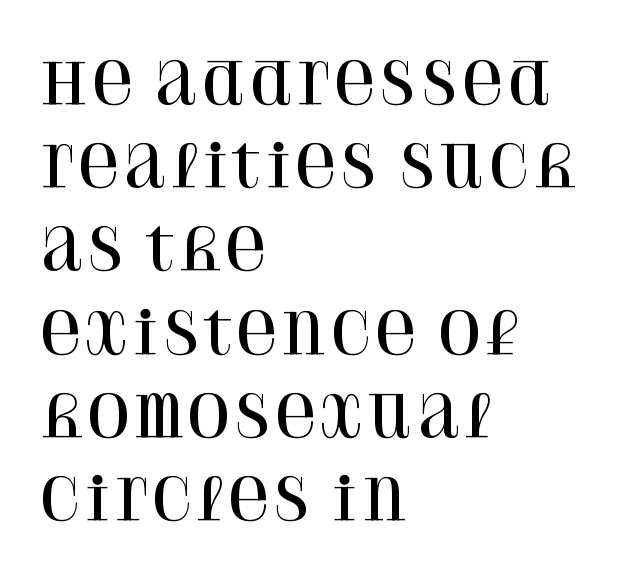
The image shows 57 px serif type, upright; set left-aligned, normal line spacing (1.46x), normal letter spacing, not underlined; high stroke contrast and a large x-height.
